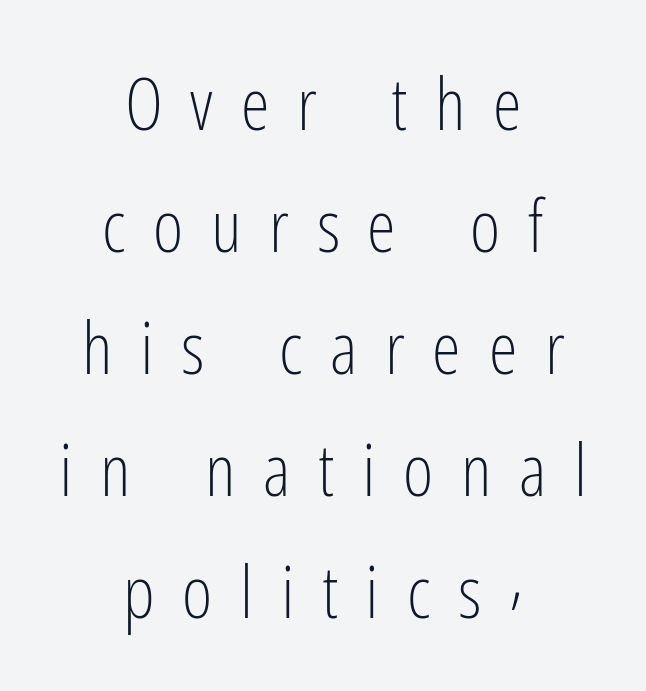
{"serif": "no", "italic": "no", "bold": "no", "weight": "light", "width": "condensed", "stroke_contrast": "low", "x_height": "medium", "monospaced": "no", "underline": "no", "align": "center", "line_spacing": "normal", "line_spacing_ratio": 1.67, "letter_spacing": "wide", "letter_spacing_em": 0.38, "glyph_px": 73}
